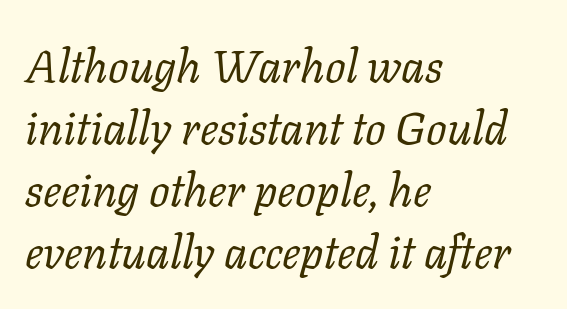
Clear beneath every line of the passage. Horizontally, the lines are justified to the leading edge only. Stroke terminals: seriffed. Varying glyph widths throughout — classic text-font behaviour. These lines were composed using italics.
